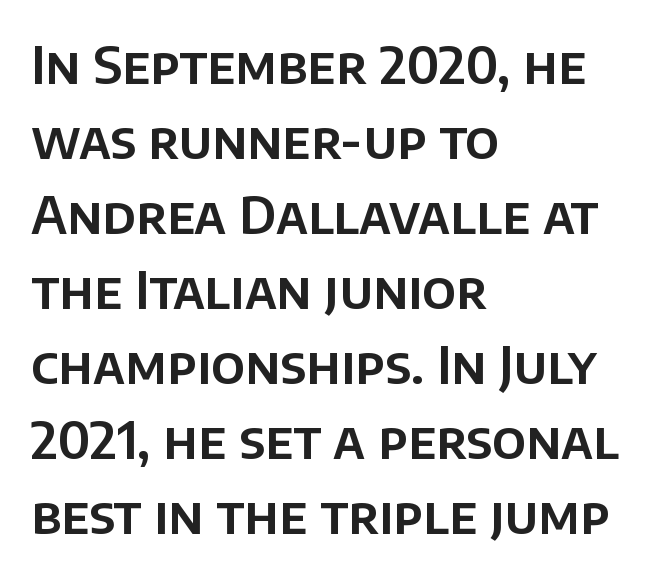
The image shows 51 px sans-serif type, upright; set left-aligned, normal line spacing (1.47x), normal letter spacing, not underlined; low stroke contrast and a large x-height.
